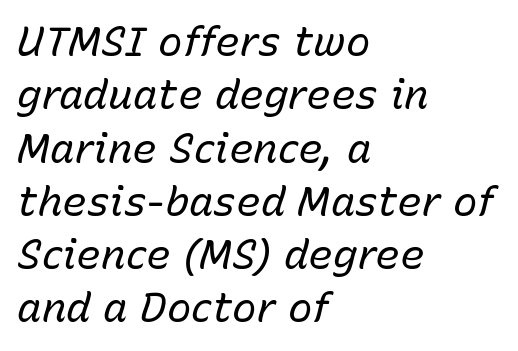
{"italic": "yes", "lean": "right", "slant_degrees": 15, "bold": "no", "weight": "regular", "width": "normal", "stroke_contrast": "low", "x_height": "medium", "monospaced": "no", "underline": "no", "align": "left", "line_spacing": "normal", "line_spacing_ratio": 1.3, "letter_spacing": "normal", "letter_spacing_em": 0.0, "glyph_px": 41}
